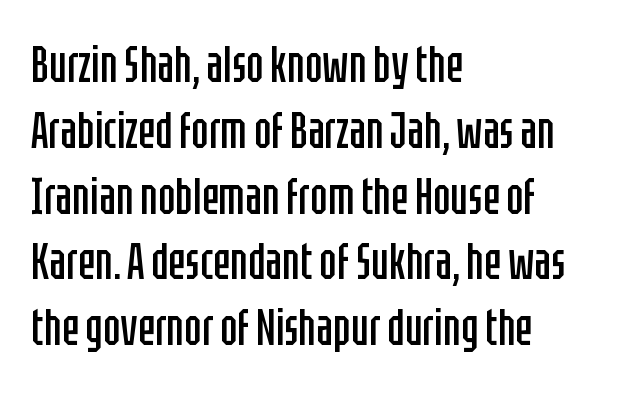
{"serif": "no", "italic": "no", "bold": "no", "weight": "regular", "width": "condensed", "stroke_contrast": "low", "x_height": "large", "monospaced": "no", "underline": "no", "align": "left", "line_spacing": "normal", "line_spacing_ratio": 1.29, "letter_spacing": "normal", "letter_spacing_em": 0.0, "glyph_px": 51}
